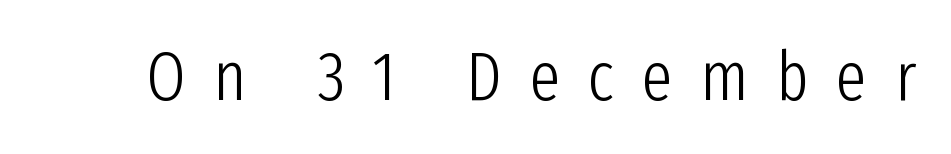
{"serif": "no", "italic": "no", "bold": "no", "weight": "light", "width": "condensed", "stroke_contrast": "low", "x_height": "medium", "monospaced": "no", "underline": "no", "letter_spacing": "wide", "letter_spacing_em": 0.4, "glyph_px": 69}
